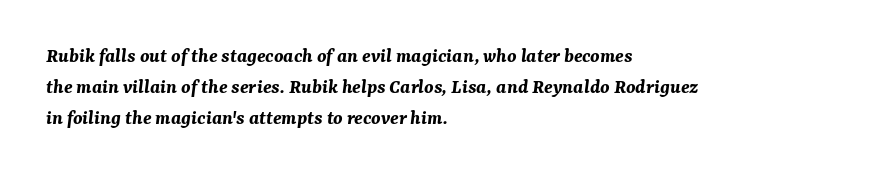
Rendered with sloped, italic letterforms. Has an underline been added? It has not. Leftover space on each line is placed entirely after the last word. Is the letter spacing exaggerated? No — it looks like the ordinary default. The characters look thick and weighty, a clear bold. The space between consecutive lines is moderate.
